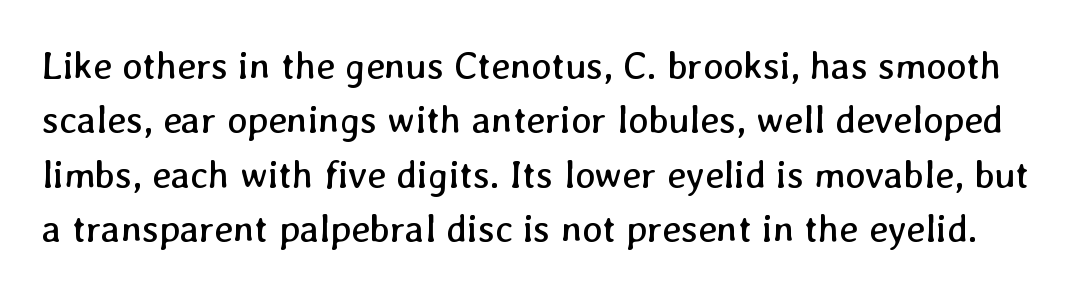
Q: Is the text bold? A: No.
Q: Is the text underlined? A: No.
Q: Is the spacing between letters normal or unusually wide? A: Normal.
Q: Is the spacing between lines tight, normal or loose? A: Normal.
Q: Width (condensed, normal, or wide)? A: Normal.
Q: Stroke contrast? A: Low.
Q: x-height? A: Medium.
Q: Monospaced? A: No.
